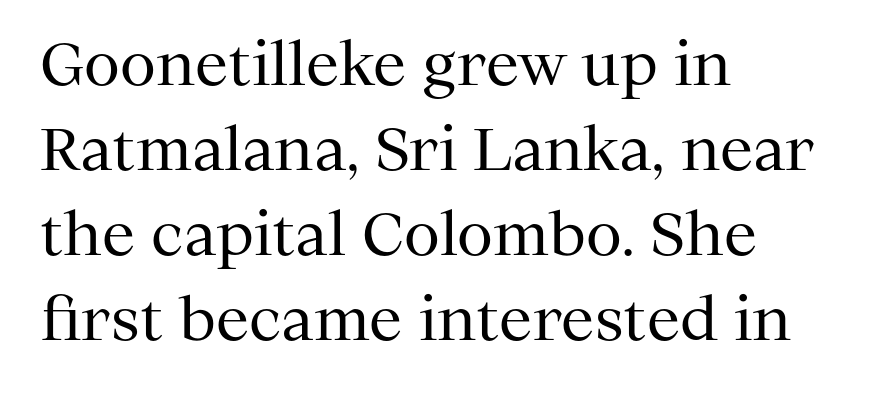
The image shows 59 px regular-weight serif type, upright; set left-aligned, normal line spacing (1.44x), normal letter spacing, not underlined; medium stroke contrast and a medium x-height.
